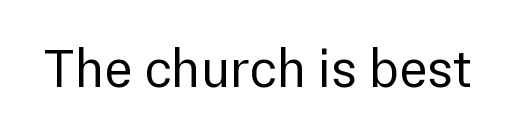
Q: Is the text bold? A: No.
Q: Is the text italic (slanted)? A: No, it is upright.
Q: Is the typeface a serif or a sans-serif typeface? A: Sans-serif.
Q: Is the text underlined? A: No.
Q: Is the spacing between letters normal or unusually wide? A: Normal.
Q: Width (condensed, normal, or wide)? A: Normal.
Q: x-height? A: Medium.
Q: Monospaced? A: No.
